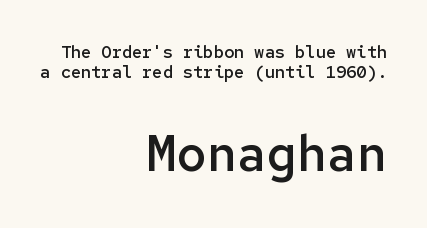
The image shows 50 px semibold sans-serif type, upright, monospaced; set right-aligned, line spacing 1.18x, normal letter spacing, not underlined; the second (bottom) block is 2.94x larger; low stroke contrast and a medium x-height.
